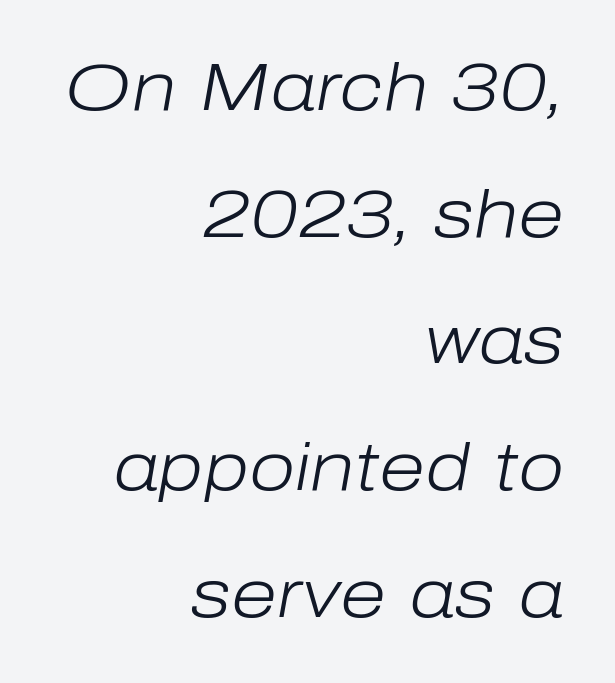
The image shows 67 px light type, italic (leaning right); set right-aligned, line spacing 1.89x, normal letter spacing, not underlined; low stroke contrast and a medium x-height.
